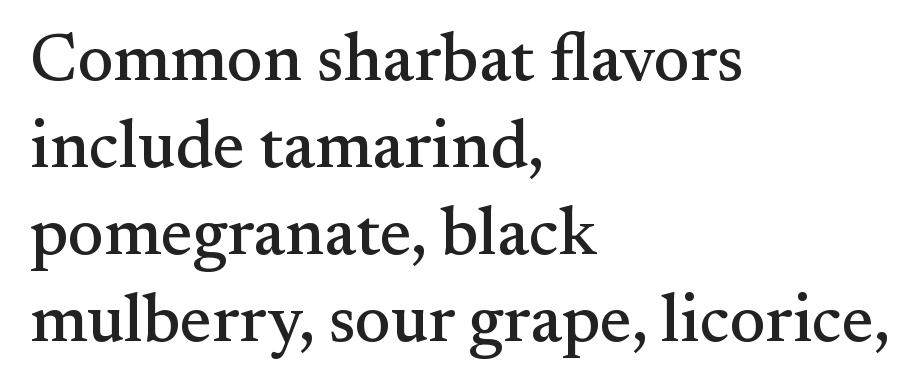
The image shows 67 px serif type, upright; set left-aligned, normal line spacing (1.3x), normal letter spacing, not underlined; medium stroke contrast and a small x-height.
